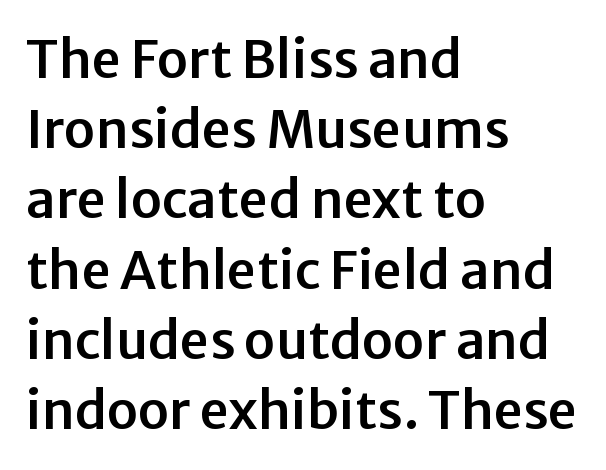
This sample has the flowing, uneven cadence of proportional lettering. Serifs: no, the terminals of the letterforms are clean. One-word summary of the alignment: left. Rule under the text: the space is simply empty. Ascenders rise straight up at ninety degrees.
